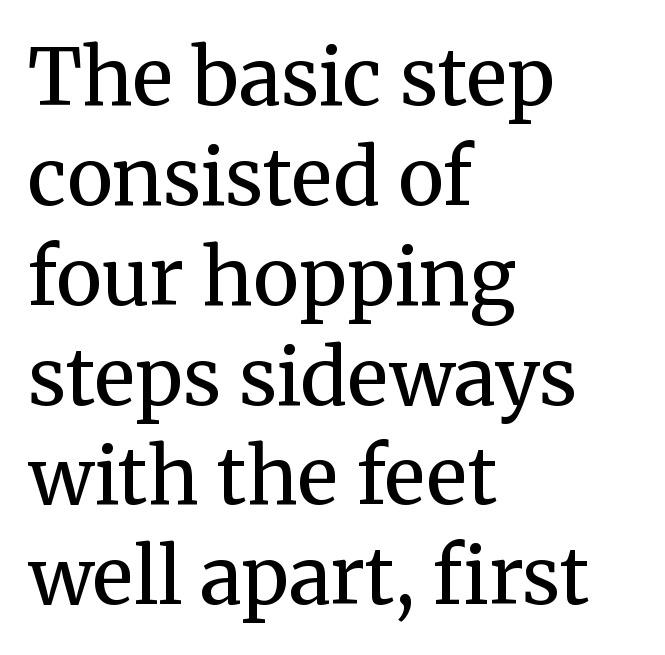
{"serif": "yes", "italic": "no", "bold": "no", "weight": "regular", "width": "normal", "stroke_contrast": "medium", "x_height": "medium", "monospaced": "no", "underline": "no", "align": "left", "line_spacing": "normal", "line_spacing_ratio": 1.28, "letter_spacing": "normal", "letter_spacing_em": 0.0, "glyph_px": 78}
